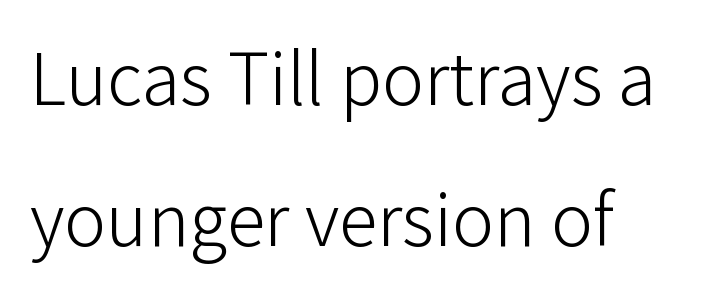
Every stem runs plumb, perpendicular to the baseline. Each letter's strokes conclude bluntly, with no projecting serifs. The strokes carry an ordinary text weight at most. This rendering features lettering with no underline. The letters advance in unequal steps, a hallmark of proportional type. The compositor pushed each line to the left boundary.
